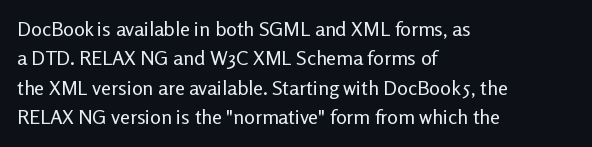
{"italic": "no", "bold": "no", "underline": "no", "align": "left", "line_spacing": "normal", "line_spacing_ratio": 1.47, "letter_spacing": "normal", "letter_spacing_em": 0.0, "glyph_px": 20}
